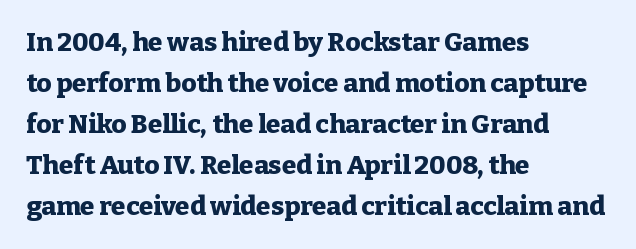
The image shows 26 px bold type, upright; set left-aligned, normal line spacing (1.58x), normal letter spacing, not underlined.
